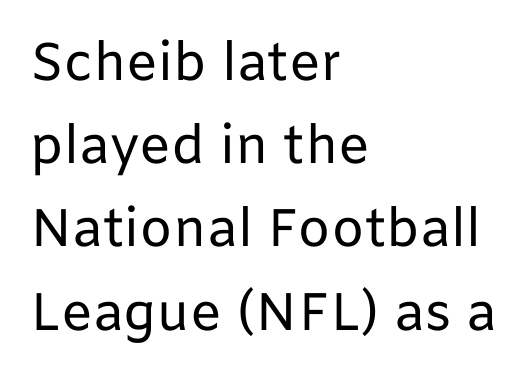
This rendering leaves character spacing at its baseline value. The passage is arranged the way most books set body copy — flush left. Successive baselines arrive at the customary interval. Has an underline been added? It has not. The axis of the letterforms is exactly vertical. This is sans-serif lettering, the kind often seen on screens and signage.
